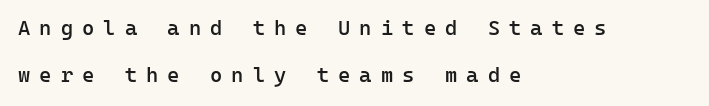
{"italic": "no", "bold": "semi", "underline": "no", "align": "left", "line_spacing": "loose", "line_spacing_ratio": 2.24, "letter_spacing": "wide", "letter_spacing_em": 0.43, "glyph_px": 21}
